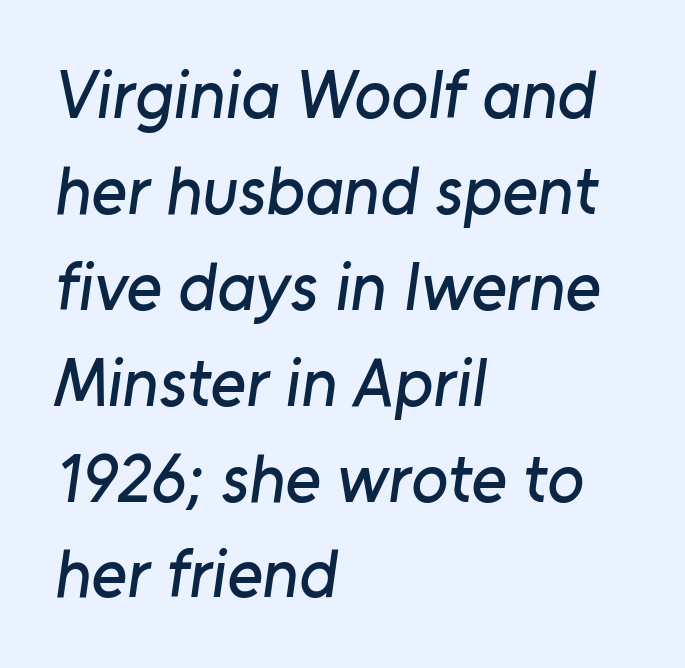
Q: Is the typeface a serif or a sans-serif typeface? A: Sans-serif.
Q: Is the text underlined? A: No.
Q: How is the paragraph aligned? A: Left-aligned.
Q: Is the spacing between letters normal or unusually wide? A: Normal.
Q: Is the spacing between lines tight, normal or loose? A: Normal.
Q: Width (condensed, normal, or wide)? A: Normal.
Q: Stroke contrast? A: Low.
Q: x-height? A: Medium.
Q: Monospaced? A: No.
